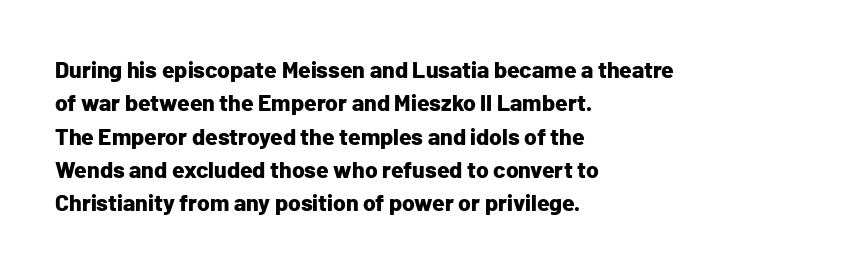
{"italic": "no", "bold": "yes", "underline": "no", "align": "left", "line_spacing": "normal", "line_spacing_ratio": 1.45, "letter_spacing": "normal", "letter_spacing_em": 0.0, "glyph_px": 23}
